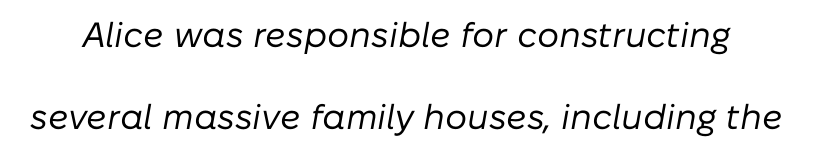
{"italic": "yes", "lean": "right", "slant_degrees": 10, "bold": "no", "weight": "regular", "width": "normal", "stroke_contrast": "low", "x_height": "medium", "monospaced": "no", "underline": "no", "line_spacing": "loose", "line_spacing_ratio": 2.33, "letter_spacing": "normal", "letter_spacing_em": 0.0, "glyph_px": 35}
